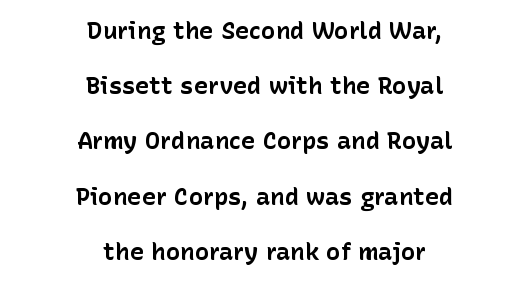
The image shows 24 px bold type, upright; set centered, loose line spacing (2.3x), normal letter spacing, not underlined.
